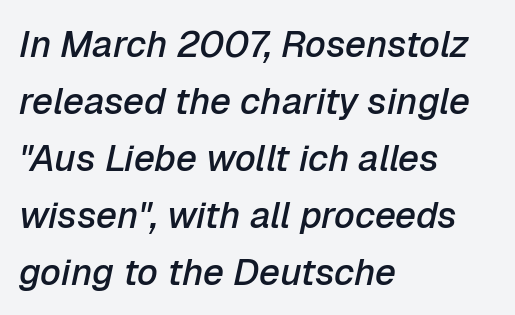
This block has exactly the height ordinary leading produces. The glyphs are unaccompanied by any horizontal stroke below them. The specimen reads as italic at a glance. Visually the block forms a straight wall on the left and a jagged coastline on the right.
